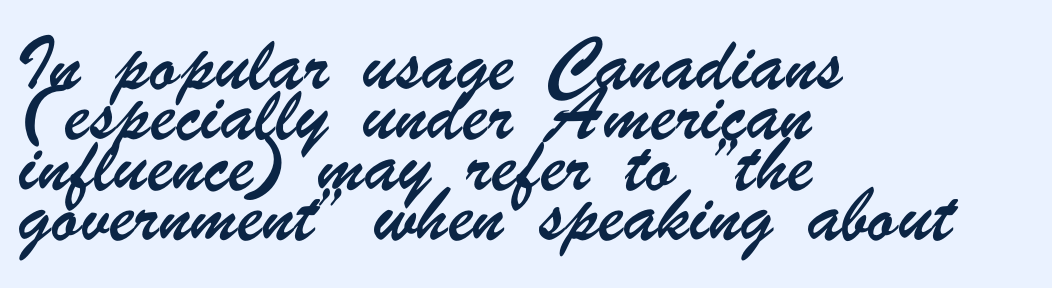
The rendering anchors every line to the left-hand side. Look at the bottom of the vertical strokes: they stop flat, with no serifs. Varying glyph widths throughout — classic text-font behaviour. Descender tails drop into unmarked territory.
